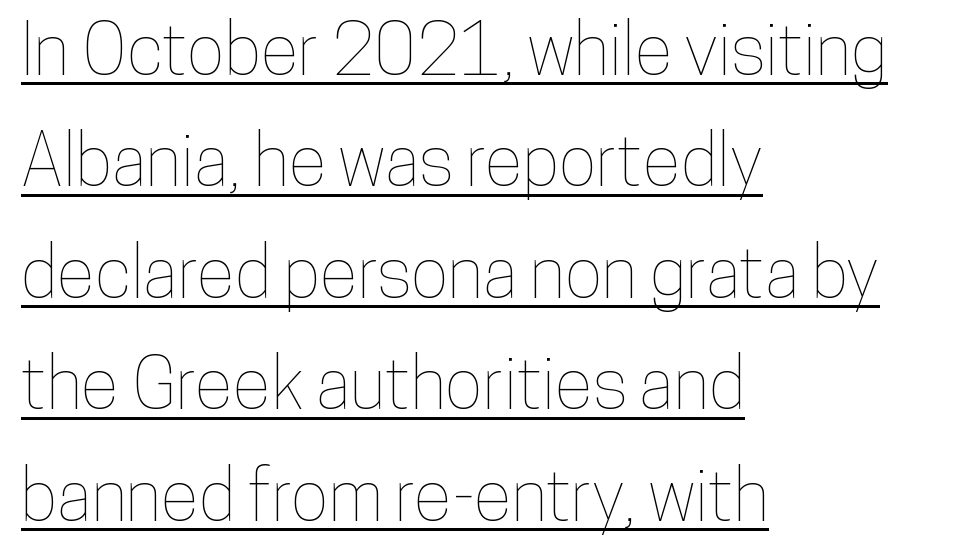
Q: Is the text italic (slanted)? A: No, it is upright.
Q: Is the text underlined? A: Yes.
Q: How is the paragraph aligned? A: Left-aligned.
Q: Is the spacing between letters normal or unusually wide? A: Normal.
Q: Is the spacing between lines tight, normal or loose? A: Normal.
Q: Width (condensed, normal, or wide)? A: Condensed.
Q: Stroke contrast? A: Low.
Q: x-height? A: Medium.
Q: Monospaced? A: No.
